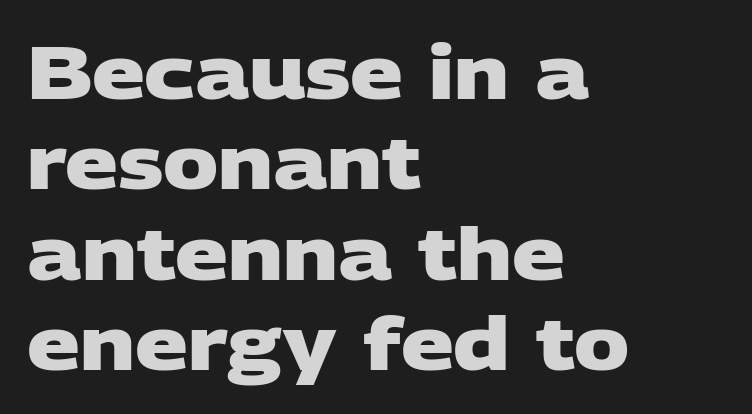
The text block is weighted toward the left margin, trailing off unevenly rightward. The space directly below the letters is spotless. The glyphs have the mass of a bold cut. Observe the ordinary spacing: letters are neighbours, not strangers.
